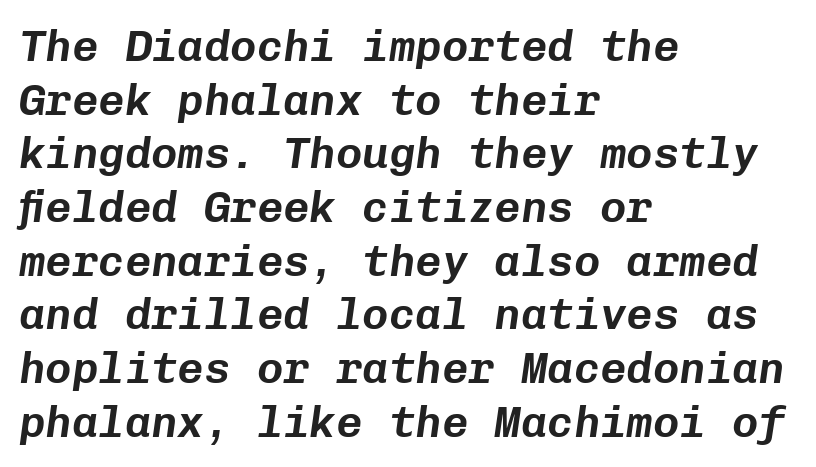
The image shows 44 px text type, italic (leaning right), monospaced; set left-aligned, line spacing 1.22x, normal letter spacing, not underlined; low stroke contrast and a medium x-height.
